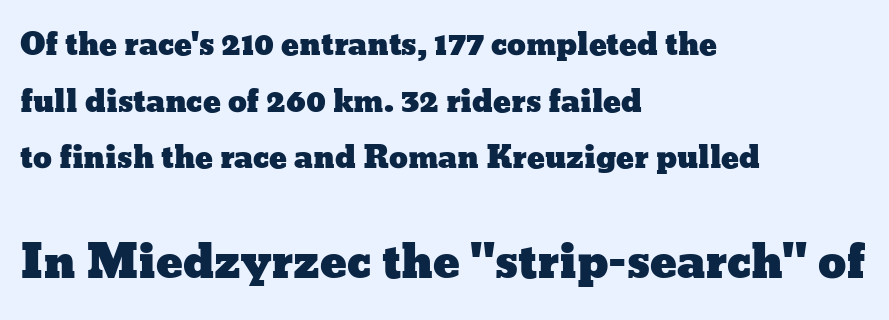
The image shows 45 px wide type, upright; set left-aligned, line spacing 1.89x, normal letter spacing, not underlined; the second (bottom) block is 1.5x larger; low stroke contrast and a medium x-height.
